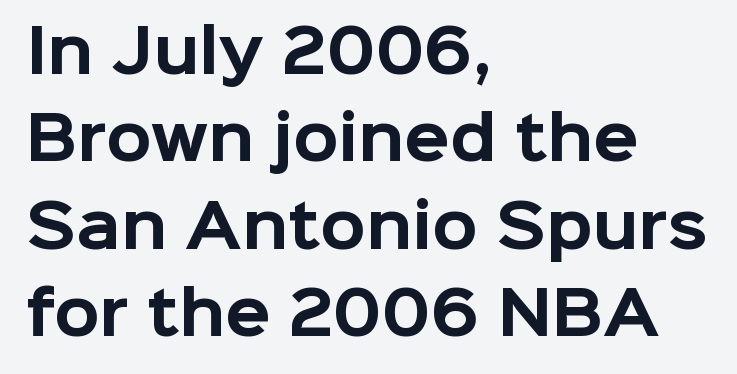
The image shows 59 px bold sans-serif type, upright; set left-aligned, normal line spacing (1.48x), normal letter spacing, not underlined; low stroke contrast and a medium x-height.
